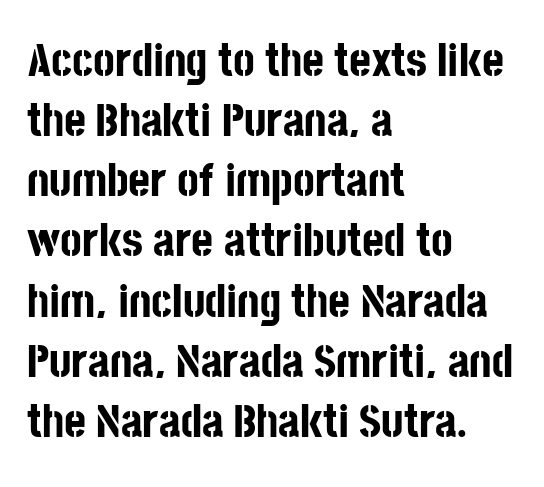
Vertical spacing — default. Stroke terminals: plain, sans-serif. You could not count columns in this text — the font is proportionally spaced. If you drew a line through each stem, it would be perfectly vertical. Is the type bold? Yes — the strokes are clearly thick and heavy. This sample uses plain, unmodified letter spacing.
